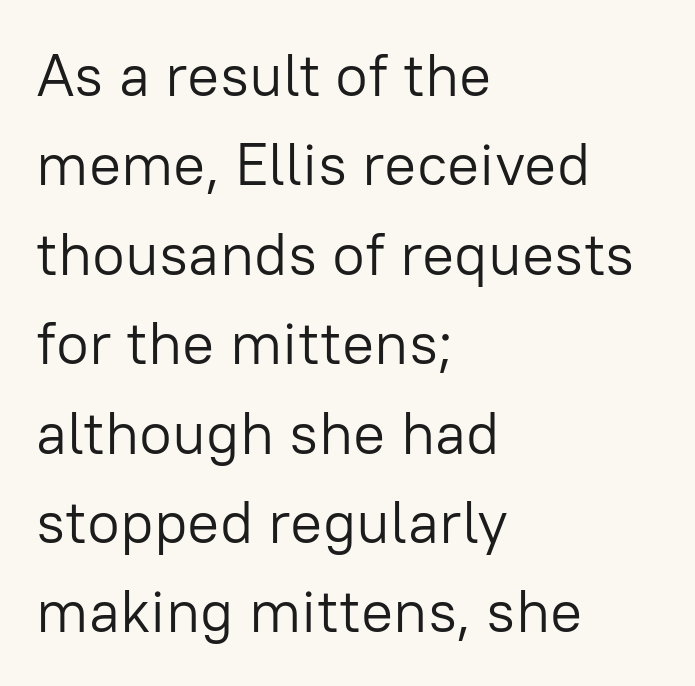
A sans-serif font was chosen for this passage. Honestly, the row spacing looks completely unremarkable. Type without underlining. Weight: not bold — regular or lighter.
